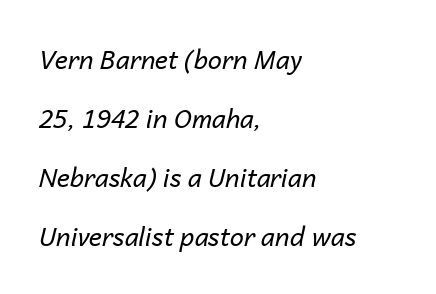
Q: Is the text bold? A: No.
Q: Is the text italic (slanted)? A: Yes, it leans right by about 14 degrees.
Q: Is the text underlined? A: No.
Q: How is the paragraph aligned? A: Left-aligned.
Q: Is the spacing between letters normal or unusually wide? A: Normal.
Q: Is the spacing between lines tight, normal or loose? A: Loose.
